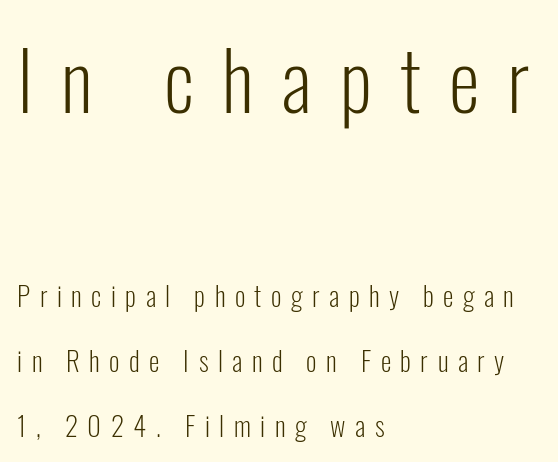
{"serif": "no", "italic": "no", "bold": "no", "weight": "light", "width": "condensed", "stroke_contrast": "low", "x_height": "medium", "monospaced": "no", "underline": "no", "align": "left", "line_spacing": "loose", "line_spacing_ratio": 2.41, "letter_spacing": "wide", "letter_spacing_em": 0.35, "larger_block": "first", "size_ratio": 2.96, "glyph_px": 80}
